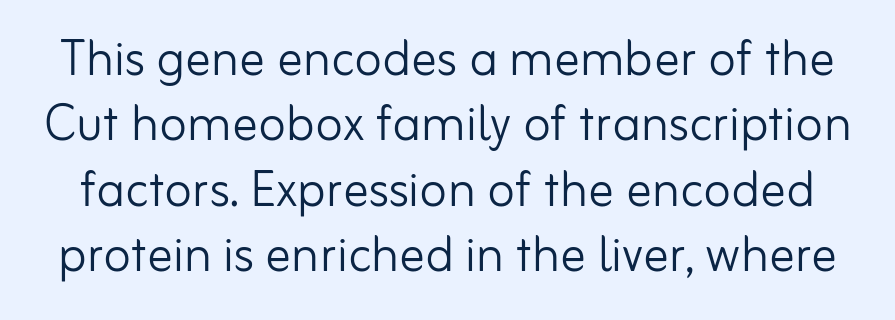
The image shows 64 px light sans-serif type, upright; set tight line spacing (1.02x), normal letter spacing, not underlined; low stroke contrast and a small x-height.
